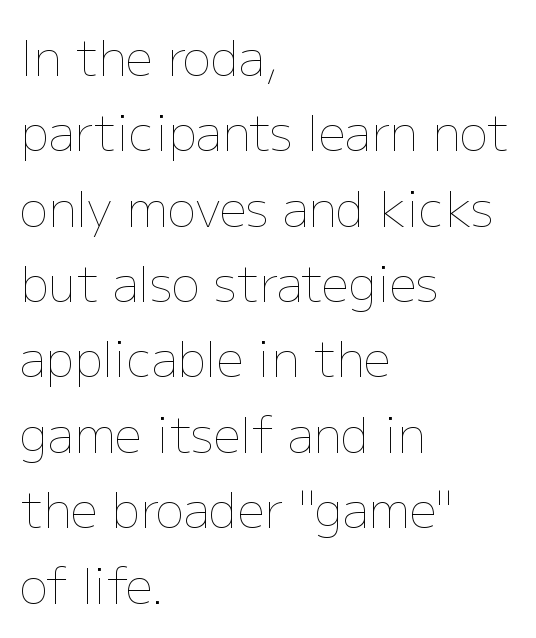
{"italic": "no", "bold": "no", "weight": "thin", "width": "normal", "stroke_contrast": "low", "x_height": "medium", "monospaced": "no", "underline": "no", "align": "left", "line_spacing": "normal", "line_spacing_ratio": 1.57, "letter_spacing": "normal", "letter_spacing_em": 0.0, "glyph_px": 48}
